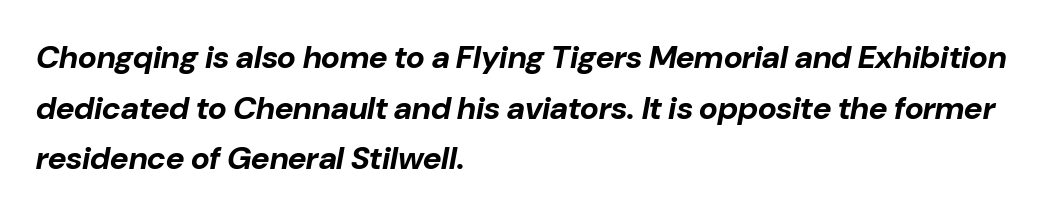
Glance below the letters and you will spot only blank space. The text block is weighted toward the left margin, trailing off unevenly rightward. The letters are slanted; this is an italic face. Spacing between characters is what you'd get straight out of the box.
